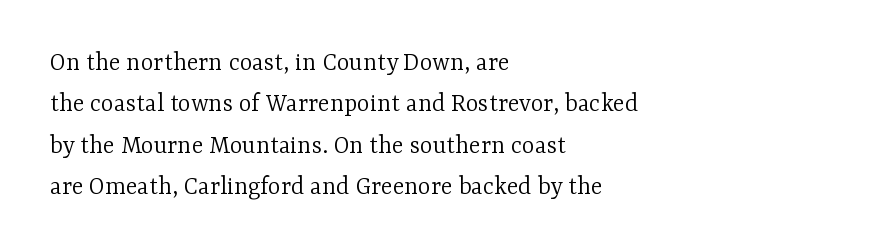
{"italic": "no", "bold": "no", "underline": "no", "align": "left", "line_spacing": "normal", "line_spacing_ratio": 1.53, "letter_spacing": "normal", "letter_spacing_em": 0.0, "glyph_px": 27}
